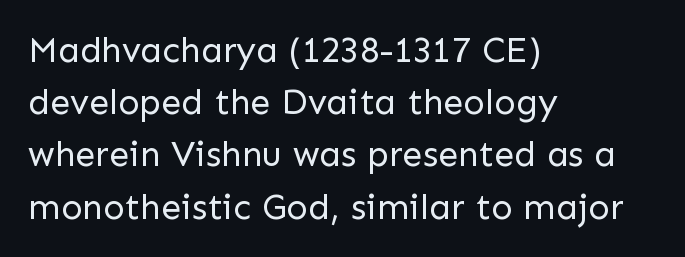
Q: Is the text bold? A: No.
Q: Is the text italic (slanted)? A: No, it is upright.
Q: Is the typeface a serif or a sans-serif typeface? A: Sans-serif.
Q: Is the text underlined? A: No.
Q: How is the paragraph aligned? A: Left-aligned.
Q: Is the spacing between letters normal or unusually wide? A: Normal.
Q: Is the spacing between lines tight, normal or loose? A: Normal.
Q: Width (condensed, normal, or wide)? A: Normal.
Q: Stroke contrast? A: Low.
Q: x-height? A: Medium.
Q: Monospaced? A: No.
